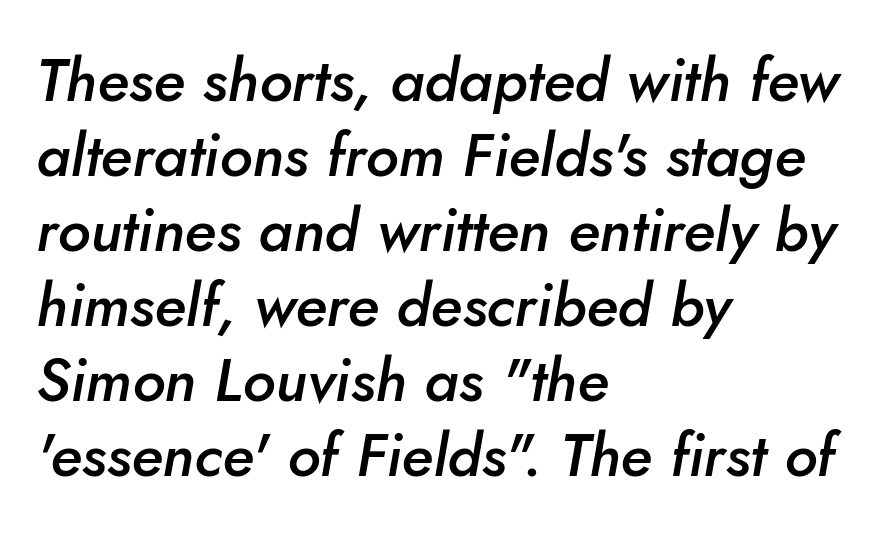
Q: Is the text bold? A: Semi-bold.
Q: Is the text italic (slanted)? A: Yes, it leans right by about 10 degrees.
Q: Is the text underlined? A: No.
Q: How is the paragraph aligned? A: Left-aligned.
Q: Is the spacing between letters normal or unusually wide? A: Normal.
Q: Is the spacing between lines tight, normal or loose? A: Normal.
Q: Width (condensed, normal, or wide)? A: Normal.
Q: Stroke contrast? A: Low.
Q: x-height? A: Small.
Q: Monospaced? A: No.
